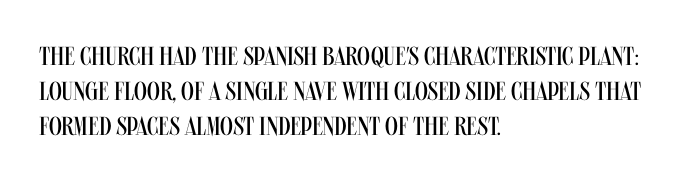
{"italic": "no", "bold": "no", "underline": "no", "align": "left", "line_spacing": "normal", "line_spacing_ratio": 1.35, "letter_spacing": "normal", "letter_spacing_em": 0.0, "glyph_px": 26}
